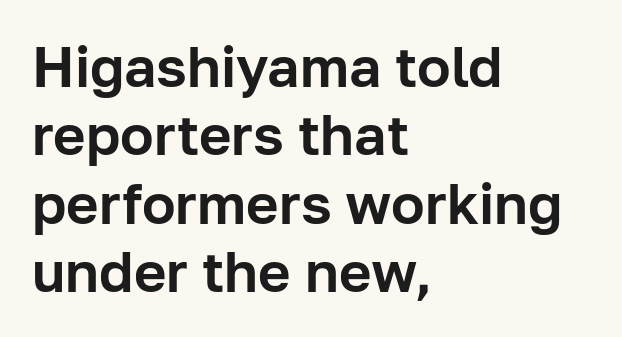
You can tell from the bare stems that sans-serif type was used. The rendering uses natural spacing where letterforms have individual widths. Every character sits straight up, as roman type does. Nobody drew a line under any word here.
